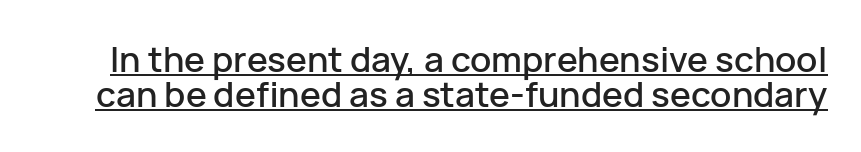
{"serif": "no", "italic": "no", "width": "normal", "stroke_contrast": "low", "x_height": "medium", "monospaced": "no", "underline": "yes", "line_spacing": "tight", "line_spacing_ratio": 1.0, "letter_spacing": "normal", "letter_spacing_em": 0.0, "glyph_px": 35}
